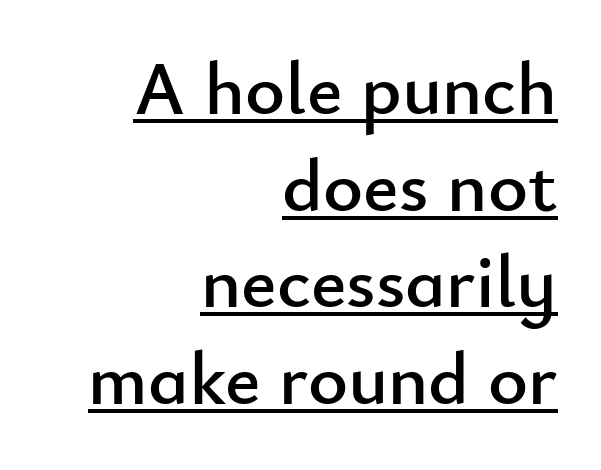
This sample has the flowing, uneven cadence of proportional lettering. Rendered with straight, roman letterforms. Is the letter spacing exaggerated? No — it looks like the ordinary default. Horizontal bands of white between lines are of average thickness. This is sans-serif lettering, the kind often seen on screens and signage. Notice how a bar underscores the lettering throughout.
